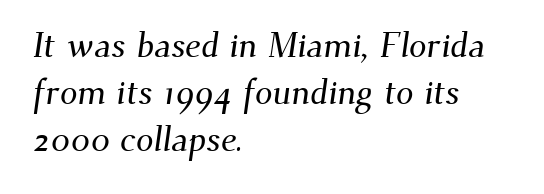
The image shows 35 px serif type; set left-aligned, normal line spacing (1.34x), normal letter spacing, not underlined; medium stroke contrast and a small x-height.
